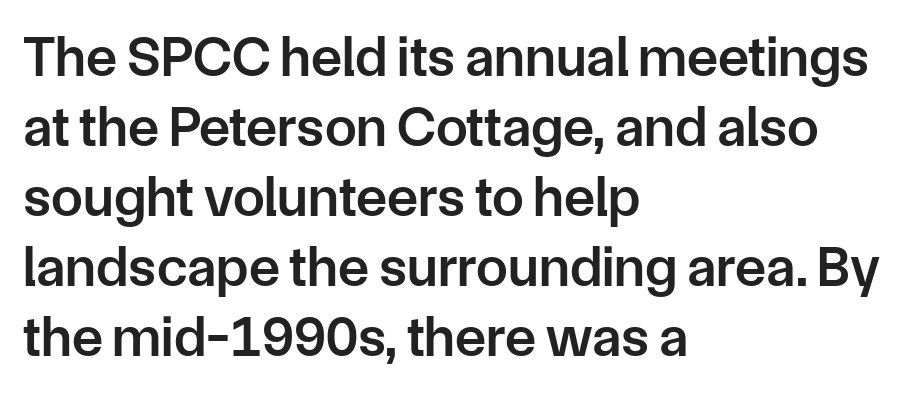
A typesetter would mark this as roman, not italic. On the weight axis this lands at semibold, roughly 600. Where is the straight margin? On the left. The letterforms sit shoulder to shoulder at normal distance.
